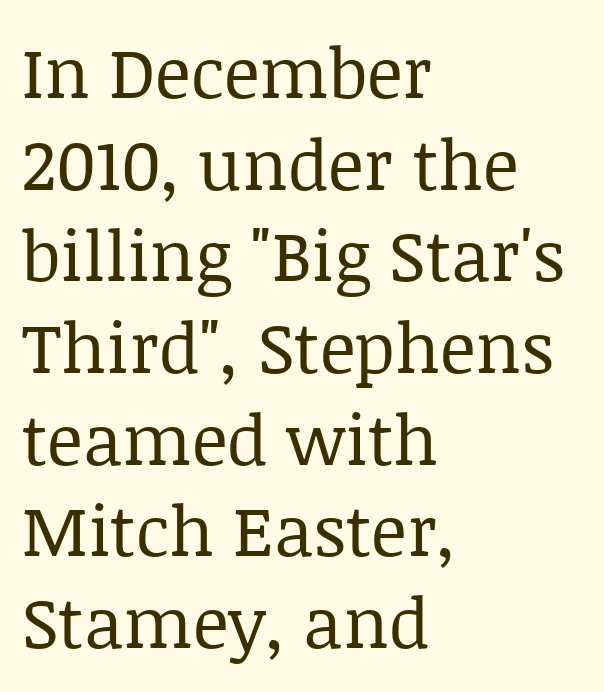
The image shows 70 px regular-weight serif type, upright; set left-aligned, normal line spacing (1.31x), normal letter spacing, not underlined; low stroke contrast and a large x-height.
